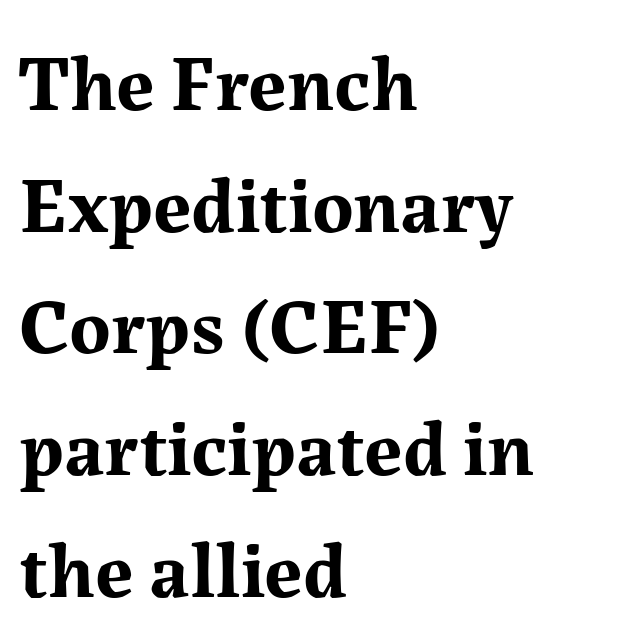
Q: Is the text bold? A: Yes.
Q: Is the text italic (slanted)? A: No, it is upright.
Q: Is the typeface a serif or a sans-serif typeface? A: Serif.
Q: Is the text underlined? A: No.
Q: How is the paragraph aligned? A: Left-aligned.
Q: Is the spacing between letters normal or unusually wide? A: Normal.
Q: Is the spacing between lines tight, normal or loose? A: Normal.
Q: Width (condensed, normal, or wide)? A: Normal.
Q: Stroke contrast? A: Medium.
Q: x-height? A: Medium.
Q: Monospaced? A: No.
